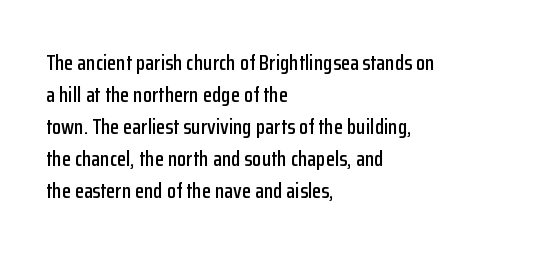
Spacing between characters is what you'd get straight out of the box. This sample is left-justified, so line endings fall wherever the words run out. Has an underline been added? It has not. Evenly set lines give the paragraph a standard silhouette. You can tell it's not italic because the verticals are truly vertical.
